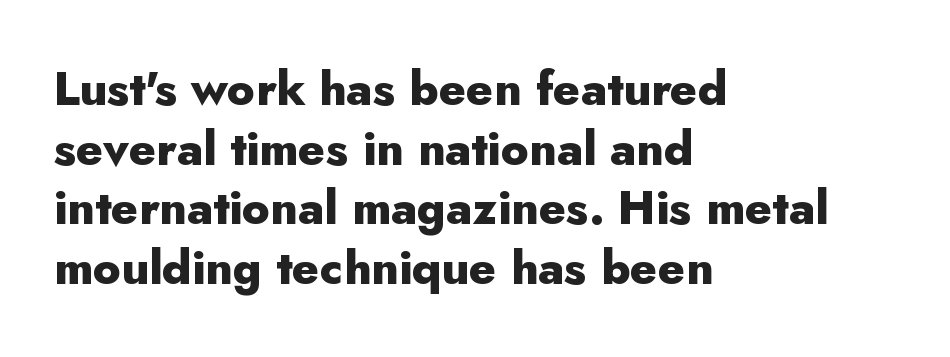
A sans-serif font was chosen for this passage. Evenly set lines give the paragraph a standard silhouette. This sample is left-justified, so line endings fall wherever the words run out. Check the space under the baseline: it is left empty. Typographic density is high because the face is bold. The letters advance in unequal steps, a hallmark of proportional type.
